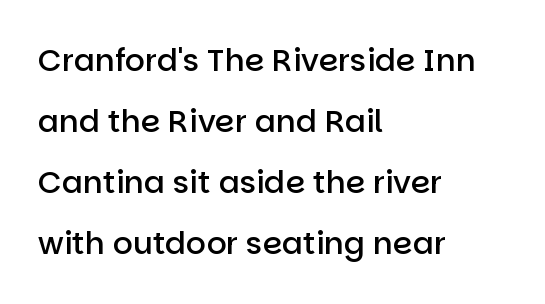
Q: Is the text bold? A: Semi-bold.
Q: Is the text italic (slanted)? A: No, it is upright.
Q: Is the typeface a serif or a sans-serif typeface? A: Sans-serif.
Q: Is the text underlined? A: No.
Q: How is the paragraph aligned? A: Left-aligned.
Q: Is the spacing between letters normal or unusually wide? A: Normal.
Q: Is the spacing between lines tight, normal or loose? A: Loose.
Q: Width (condensed, normal, or wide)? A: Normal.
Q: Stroke contrast? A: Low.
Q: x-height? A: Large.
Q: Monospaced? A: No.
